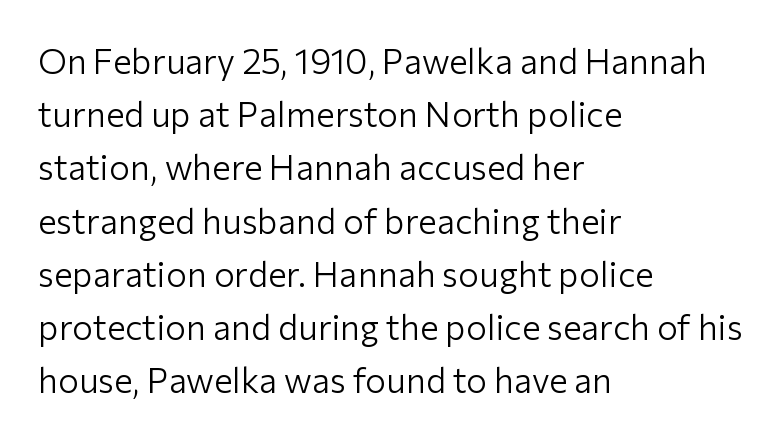
{"serif": "no", "italic": "no", "bold": "no", "weight": "light", "width": "normal", "stroke_contrast": "low", "x_height": "medium", "monospaced": "no", "underline": "no", "align": "left", "line_spacing": "normal", "line_spacing_ratio": 1.52, "letter_spacing": "normal", "letter_spacing_em": 0.0, "glyph_px": 35}
